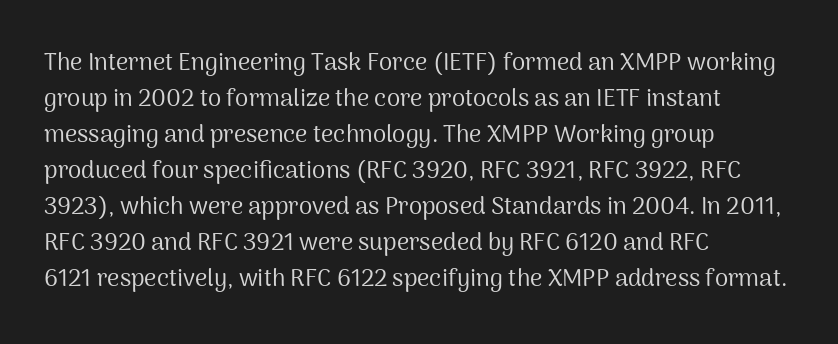
Q: Is the text bold? A: No.
Q: Is the text italic (slanted)? A: No, it is upright.
Q: Is the text underlined? A: No.
Q: How is the paragraph aligned? A: Left-aligned.
Q: Is the spacing between letters normal or unusually wide? A: Normal.
Q: Is the spacing between lines tight, normal or loose? A: Normal.
